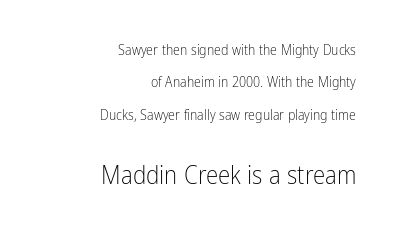
Casual observation: everything's shoved over to the right. Caption: standard tracking, unaltered. Notice how the stems are strictly vertical — no italics here. Weight: in the light-to-regular range. Vertically, the passage feels expansive, rows floating well apart.
